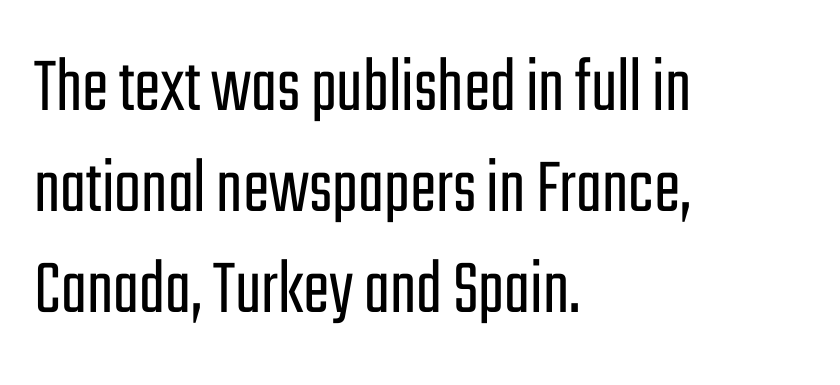
{"serif": "no", "italic": "no", "bold": "no", "weight": "light", "width": "condensed", "stroke_contrast": "low", "x_height": "medium", "monospaced": "no", "underline": "no", "align": "left", "line_spacing": "normal", "line_spacing_ratio": 1.28, "letter_spacing": "normal", "letter_spacing_em": 0.0, "glyph_px": 79}
